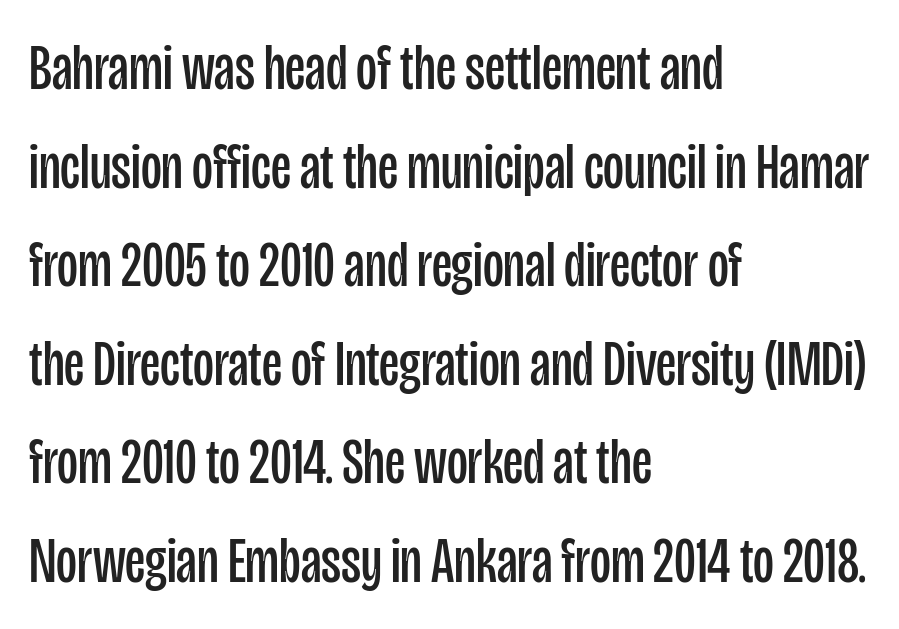
{"serif": "no", "italic": "no", "bold": "no", "weight": "regular", "width": "condensed", "stroke_contrast": "low", "x_height": "large", "monospaced": "no", "underline": "no", "align": "left", "line_spacing": "normal", "line_spacing_ratio": 1.54, "letter_spacing": "normal", "letter_spacing_em": 0.0, "glyph_px": 64}
